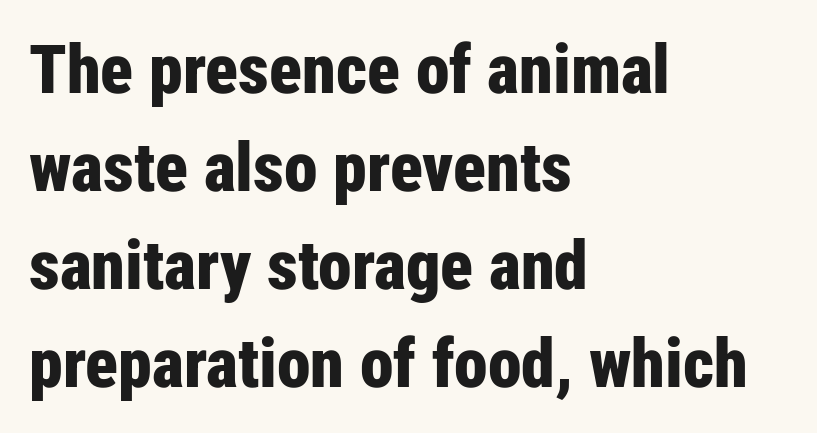
{"serif": "no", "italic": "no", "bold": "yes", "weight": "bold", "width": "condensed", "stroke_contrast": "low", "x_height": "medium", "monospaced": "no", "underline": "no", "align": "left", "line_spacing": "normal", "line_spacing_ratio": 1.44, "letter_spacing": "normal", "letter_spacing_em": 0.0, "glyph_px": 68}
